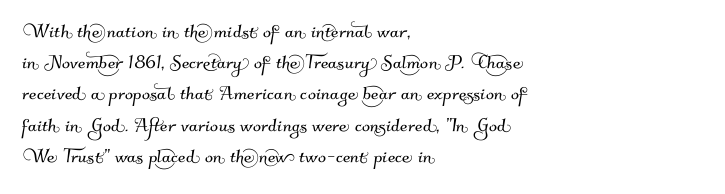
Each row of text sits above clean, open space. Default kerning and tracking; the words read as compact shapes. Vertically, the passage feels balanced, rows spaced as you'd expect. Horizontally, the lines are justified to the leading edge only.
